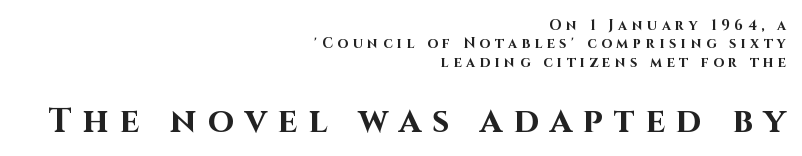
What's the leading like? Ordinary, nothing unusual. The tracking reads as deliberately expanded to a designer's eye. The more generous point size was reserved for the lower chunk. Set as a true bold cut, around the 700 mark.
